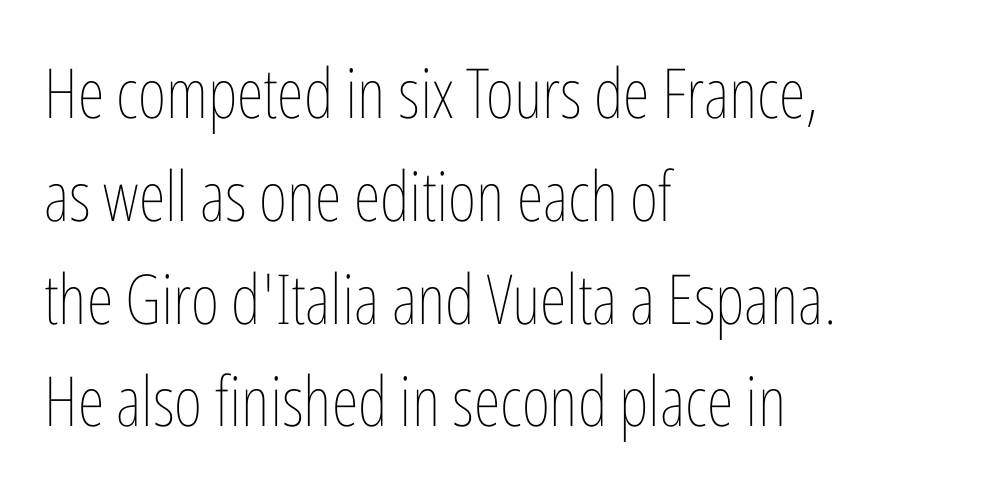
Q: Is the text bold? A: No.
Q: Is the text italic (slanted)? A: No, it is upright.
Q: Is the text underlined? A: No.
Q: How is the paragraph aligned? A: Left-aligned.
Q: Is the spacing between letters normal or unusually wide? A: Normal.
Q: Is the spacing between lines tight, normal or loose? A: Normal.
Q: Width (condensed, normal, or wide)? A: Condensed.
Q: Stroke contrast? A: Low.
Q: x-height? A: Medium.
Q: Monospaced? A: No.
